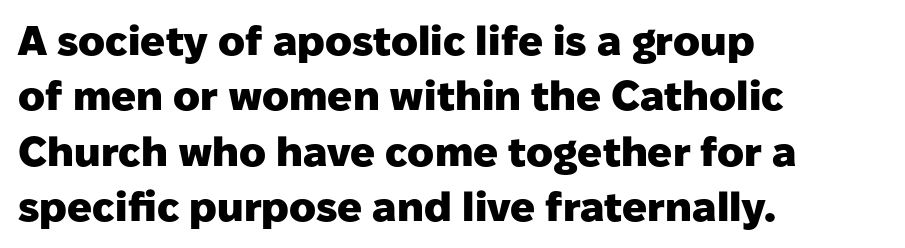
Q: Is the text bold? A: Yes.
Q: Is the text italic (slanted)? A: No, it is upright.
Q: Is the typeface a serif or a sans-serif typeface? A: Sans-serif.
Q: Is the text underlined? A: No.
Q: How is the paragraph aligned? A: Left-aligned.
Q: Is the spacing between letters normal or unusually wide? A: Normal.
Q: Is the spacing between lines tight, normal or loose? A: Normal.
Q: Width (condensed, normal, or wide)? A: Normal.
Q: Stroke contrast? A: Low.
Q: x-height? A: Medium.
Q: Monospaced? A: No.
